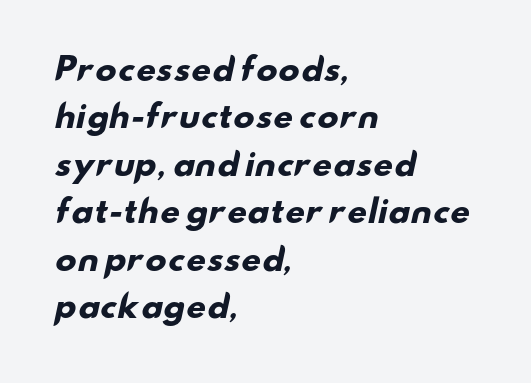
Typographically, this falls in the sans-serif category. This sample uses plain, unmodified letter spacing. Nobody drew a line under any word here. Proportional: the letters do not fall into vertical columns.
